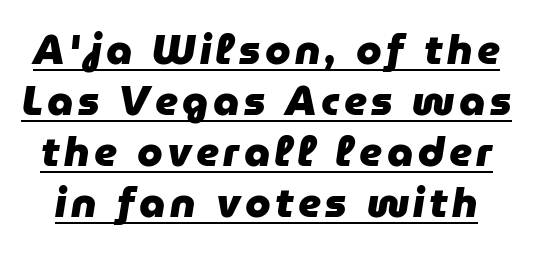
Q: Is the text bold? A: Yes.
Q: Is the text italic (slanted)? A: Yes, it leans right by about 9 degrees.
Q: Is the text underlined? A: Yes.
Q: Width (condensed, normal, or wide)? A: Normal.
Q: Stroke contrast? A: Low.
Q: x-height? A: Medium.
Q: Monospaced? A: No.
